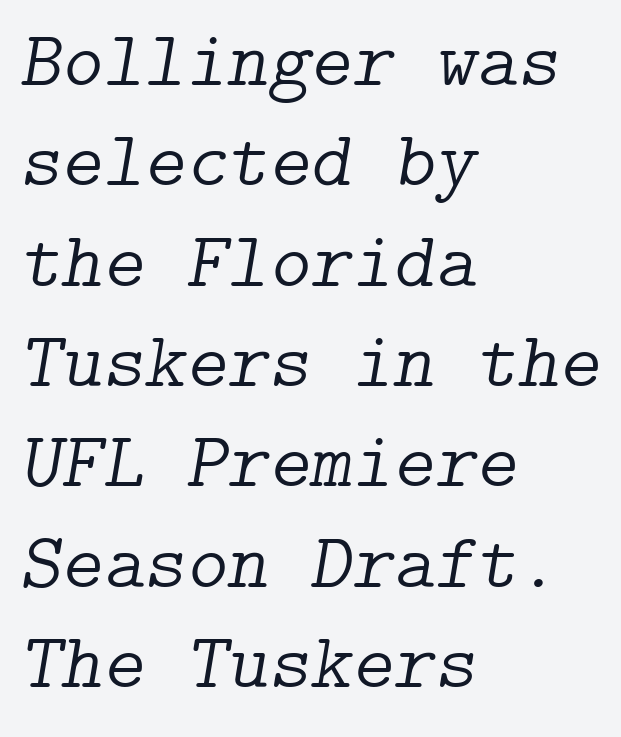
No letter is thick-stroked: the sample isn't bold. Font category for this specimen: serif. Teacher's note: observe the even left margin — that is flush-left alignment. Would a proofreader flag this as italicized? Yes. Horizontal bands of white between lines are of average thickness. The zone under the glyphs is completely vacant.
